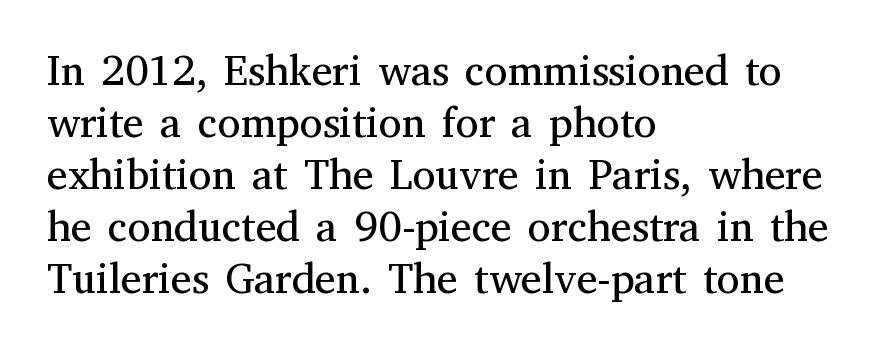
Q: Is the text bold? A: No.
Q: Is the text italic (slanted)? A: No, it is upright.
Q: Is the typeface a serif or a sans-serif typeface? A: Serif.
Q: Is the text underlined? A: No.
Q: How is the paragraph aligned? A: Left-aligned.
Q: Is the spacing between letters normal or unusually wide? A: Normal.
Q: Width (condensed, normal, or wide)? A: Normal.
Q: Stroke contrast? A: Medium.
Q: x-height? A: Medium.
Q: Monospaced? A: No.
